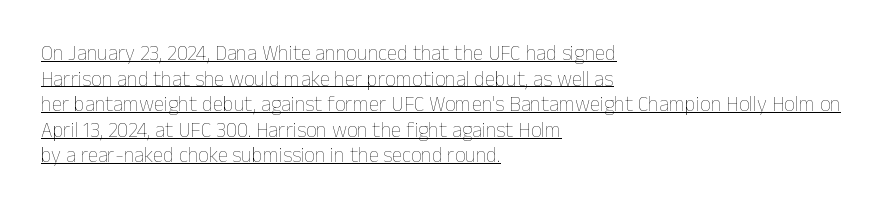
Weight: regular or lighter. The gaps between neighbouring characters are ordinary and unremarkable. Leftover space on each line is placed entirely after the last word. The specimen includes a rule beneath the text block's lines.
